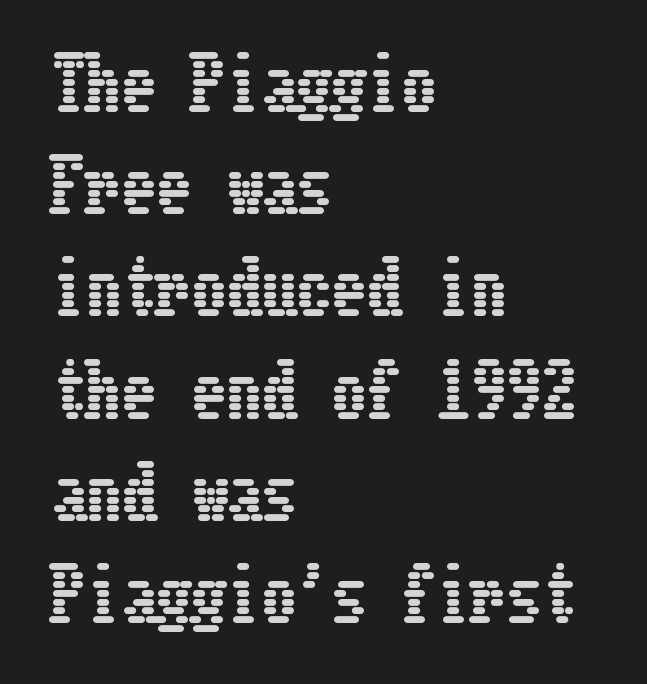
{"italic": "no", "width": "condensed", "stroke_contrast": "low", "x_height": "medium", "underline": "no", "align": "left", "line_spacing": "normal", "line_spacing_ratio": 1.46, "letter_spacing": "normal", "letter_spacing_em": 0.0, "glyph_px": 70}
